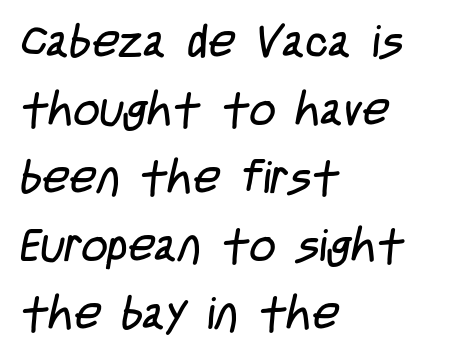
The image shows 46 px regular-weight, condensed sans-serif type; set left-aligned, normal line spacing (1.48x), normal letter spacing, not underlined; low stroke contrast and a large x-height.
